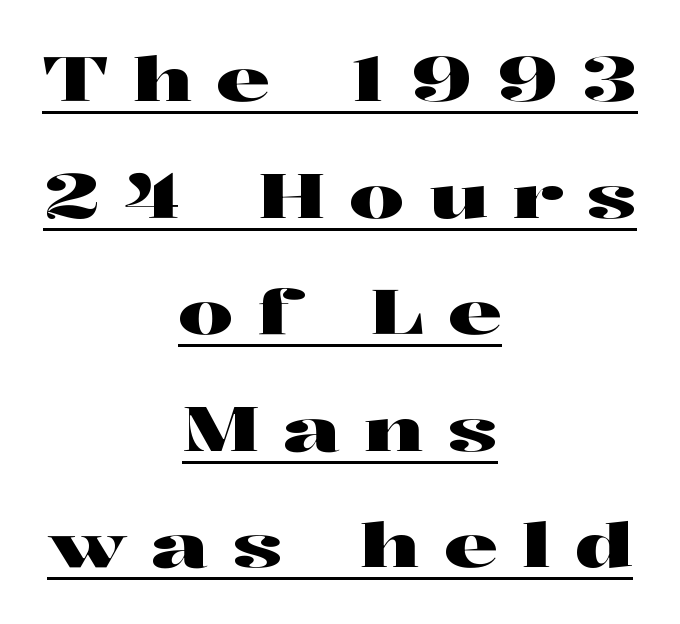
{"serif": "yes", "italic": "no", "width": "wide", "stroke_contrast": "high", "x_height": "medium", "monospaced": "no", "underline": "yes", "align": "center", "line_spacing": "loose", "line_spacing_ratio": 1.91, "letter_spacing": "wide", "letter_spacing_em": 0.4, "glyph_px": 61}
